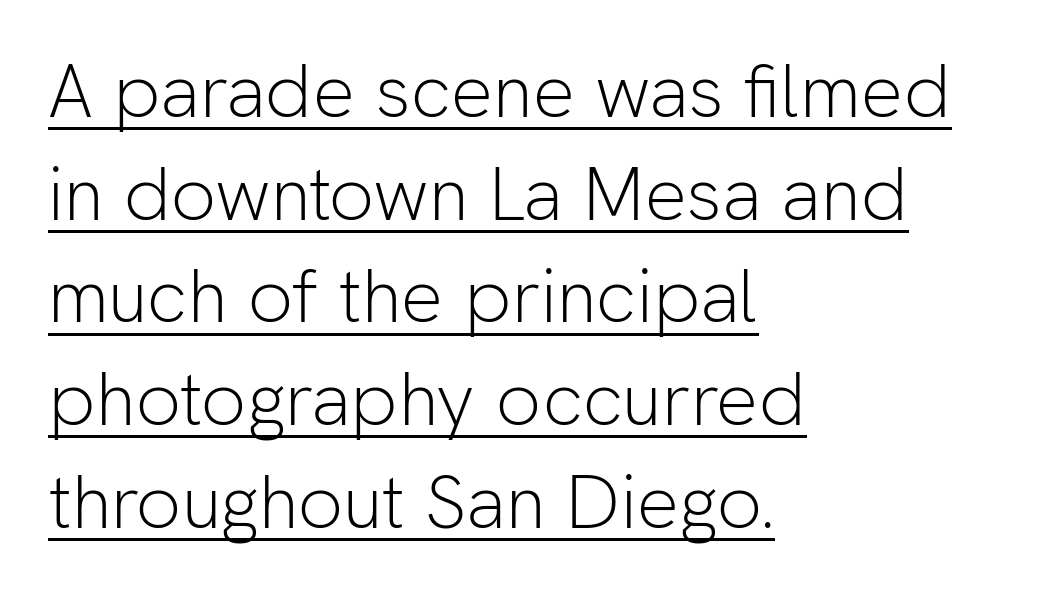
The image shows 75 px light sans-serif type, upright; set left-aligned, normal line spacing (1.37x), normal letter spacing, underlined; low stroke contrast and a medium x-height.
